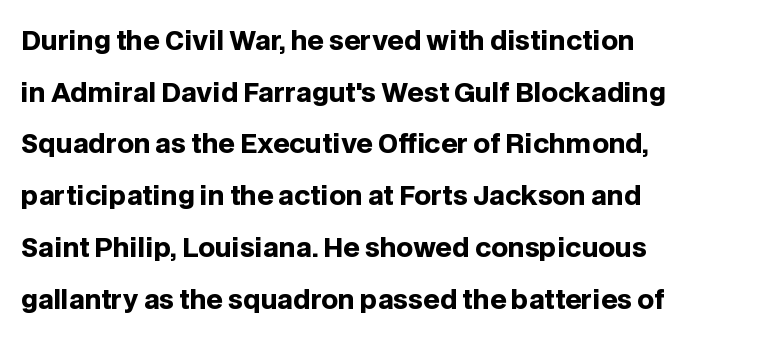
Q: Is the text bold? A: Yes.
Q: Is the text italic (slanted)? A: No, it is upright.
Q: Is the text underlined? A: No.
Q: How is the paragraph aligned? A: Left-aligned.
Q: Is the spacing between letters normal or unusually wide? A: Normal.
Q: Is the spacing between lines tight, normal or loose? A: Loose.
